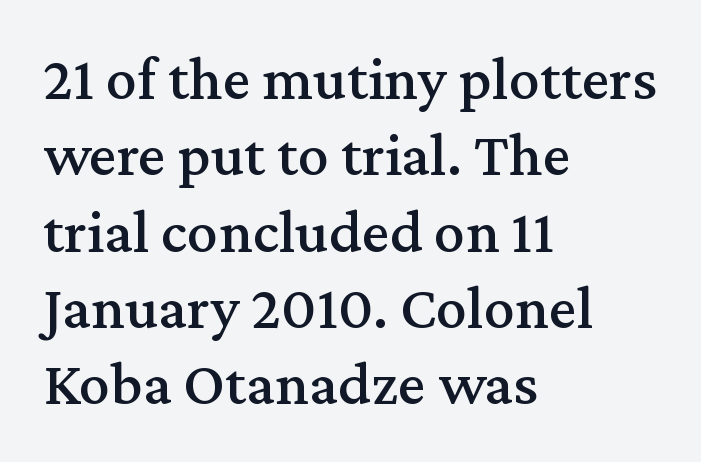
Look at the tracking — it's just the regular setting, nothing added. I'd call this a serif setting — the letters wear small feet. Just letters on the line, the space beneath them empty. The rendering uses natural spacing where letterforms have individual widths. You can tell it's not italic because the verticals are truly vertical. Alignment: flush left.
